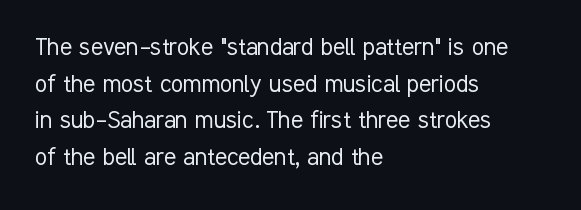
The letters advance in unequal steps, a hallmark of proportional type. Stems here are at most as thick as an everyday book face. The rendering anchors every line to the left-hand side. This is roman type, the default non-slanted kind.
